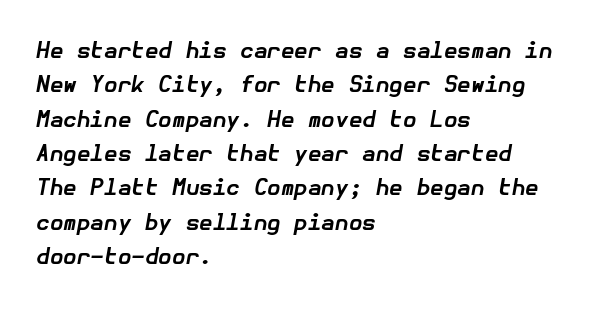
The image shows 22 px bold type, italic (leaning right); set left-aligned, normal line spacing (1.56x), normal letter spacing, not underlined.
